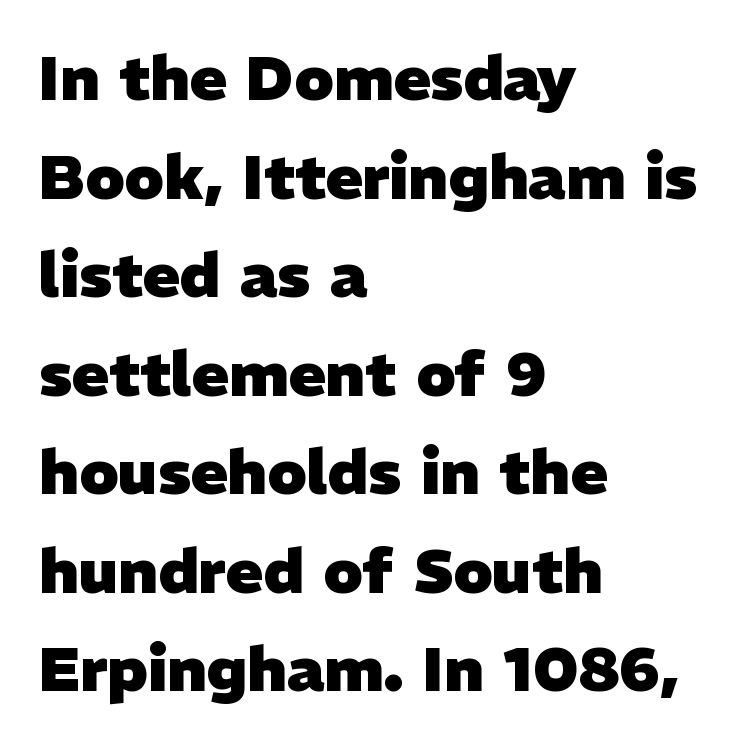
The image shows 62 px heavy sans-serif type; set left-aligned, normal line spacing (1.59x), normal letter spacing, not underlined; low stroke contrast and a medium x-height.
